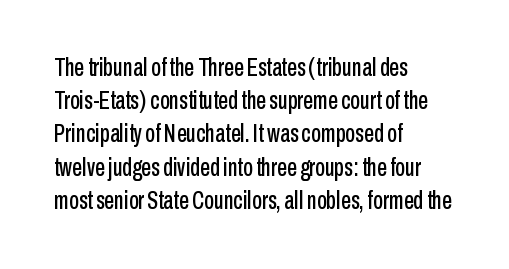
Q: Is the text italic (slanted)? A: No, it is upright.
Q: Is the text underlined? A: No.
Q: How is the paragraph aligned? A: Left-aligned.
Q: Is the spacing between letters normal or unusually wide? A: Normal.
Q: Is the spacing between lines tight, normal or loose? A: Normal.
